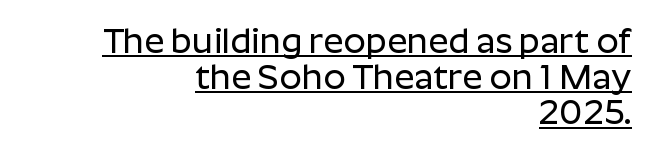
{"serif": "no", "italic": "no", "width": "normal", "stroke_contrast": "low", "x_height": "medium", "monospaced": "no", "underline": "yes", "align": "right", "line_spacing": "tight", "line_spacing_ratio": 1.02, "letter_spacing": "normal", "letter_spacing_em": 0.0, "glyph_px": 35}
